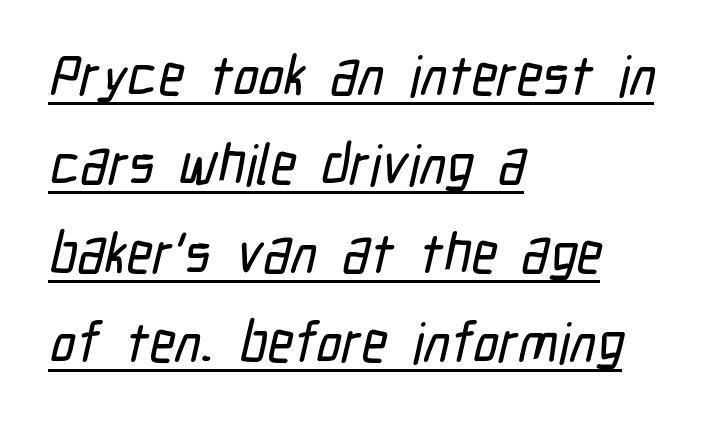
{"serif": "no", "width": "condensed", "stroke_contrast": "low", "x_height": "medium", "monospaced": "no", "underline": "yes", "align": "left", "line_spacing": "normal", "line_spacing_ratio": 1.59, "letter_spacing": "normal", "letter_spacing_em": 0.0, "glyph_px": 56}
